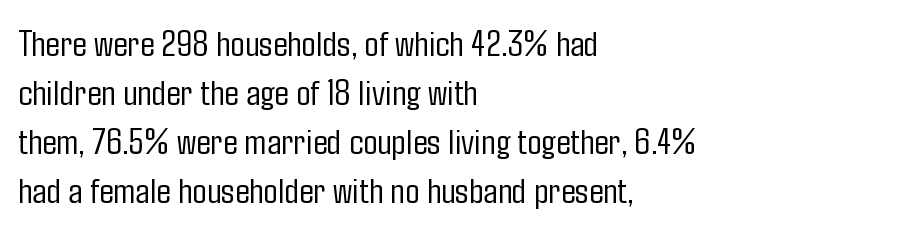
The image shows 38 px light, condensed sans-serif type, upright; set left-aligned, normal line spacing (1.29x), normal letter spacing, not underlined; low stroke contrast and a medium x-height.
